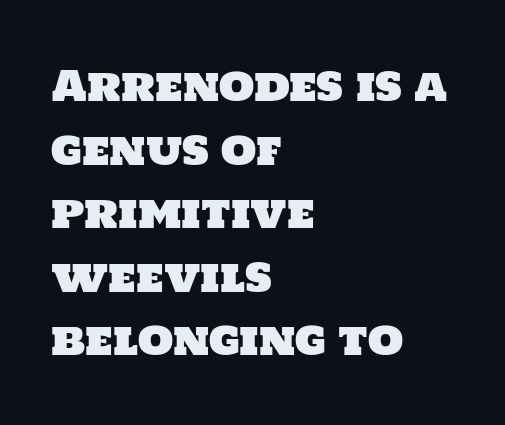
{"serif": "no", "width": "normal", "stroke_contrast": "low", "x_height": "large", "monospaced": "no", "underline": "no", "align": "left", "line_spacing": "normal", "line_spacing_ratio": 1.55, "letter_spacing": "normal", "letter_spacing_em": 0.0, "glyph_px": 41}
